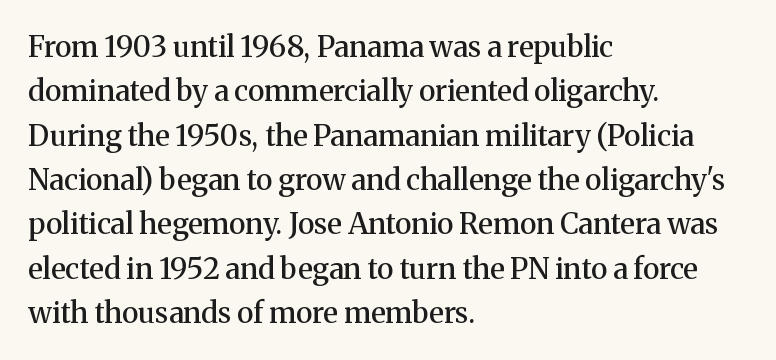
Q: Is the text bold? A: Semi-bold.
Q: Is the text italic (slanted)? A: No, it is upright.
Q: Is the typeface a serif or a sans-serif typeface? A: Serif.
Q: Is the text underlined? A: No.
Q: How is the paragraph aligned? A: Left-aligned.
Q: Is the spacing between letters normal or unusually wide? A: Normal.
Q: Is the spacing between lines tight, normal or loose? A: Normal.
Q: Width (condensed, normal, or wide)? A: Normal.
Q: Stroke contrast? A: Medium.
Q: x-height? A: Medium.
Q: Monospaced? A: No.
